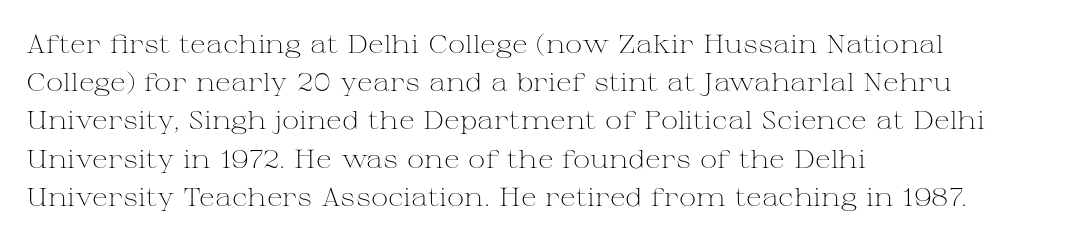
{"italic": "no", "bold": "no", "underline": "no", "align": "left", "line_spacing": "normal", "line_spacing_ratio": 1.47, "letter_spacing": "normal", "letter_spacing_em": 0.0, "glyph_px": 26}
